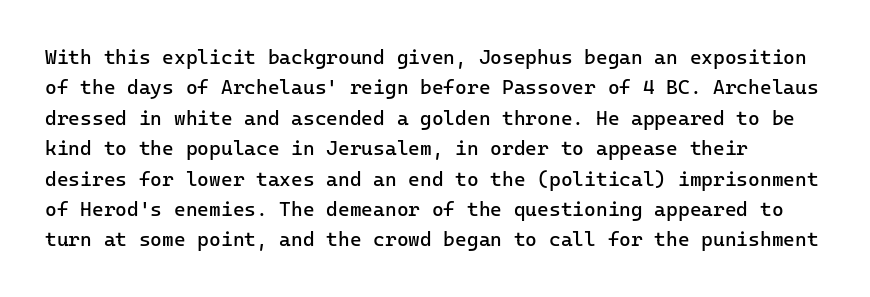
{"italic": "no", "bold": "no", "underline": "no", "line_spacing": "normal", "line_spacing_ratio": 1.52, "letter_spacing": "normal", "letter_spacing_em": 0.0, "glyph_px": 20}
